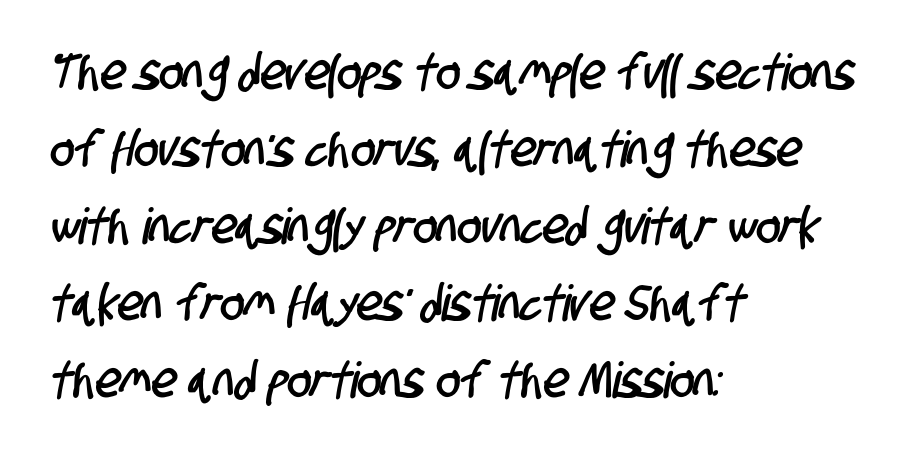
{"serif": "no", "width": "condensed", "stroke_contrast": "low", "x_height": "large", "monospaced": "no", "underline": "no", "align": "left", "line_spacing": "normal", "line_spacing_ratio": 1.54, "letter_spacing": "normal", "letter_spacing_em": 0.0, "glyph_px": 50}
